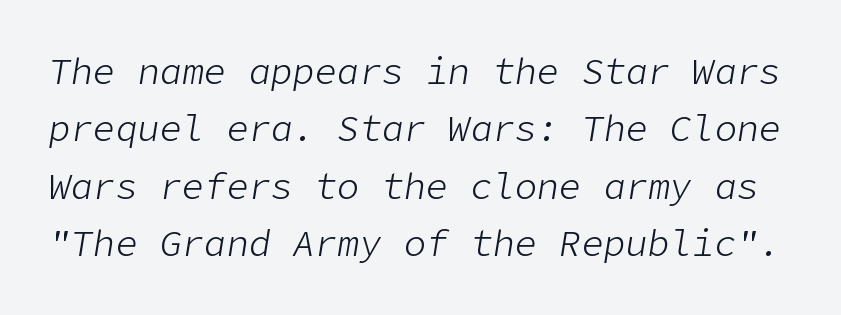
The image shows 37 px light type, italic (leaning right); set normal line spacing (1.55x), normal letter spacing, not underlined; low stroke contrast and a medium x-height.
